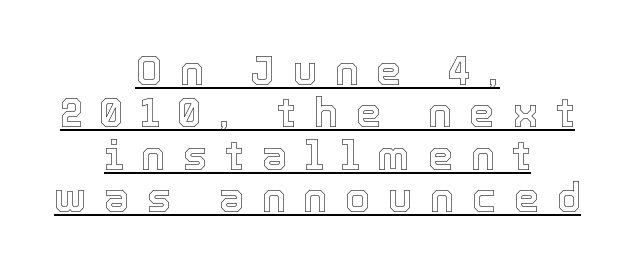
{"italic": "no", "width": "normal", "x_height": "medium", "monospaced": "no", "underline": "yes", "align": "center", "line_spacing": "tight", "line_spacing_ratio": 1.06, "letter_spacing": "wide", "letter_spacing_em": 0.45, "glyph_px": 40}
